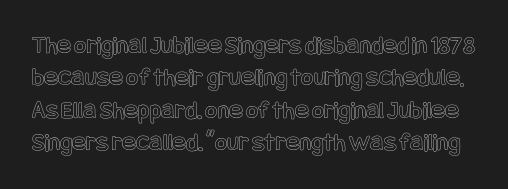
Just letters on the line, the space beneath them empty. Default kerning and tracking; the words read as compact shapes. These lines sit exactly where default settings would place them. This sample uses an upright cut, with every glyph sitting square on the baseline.
